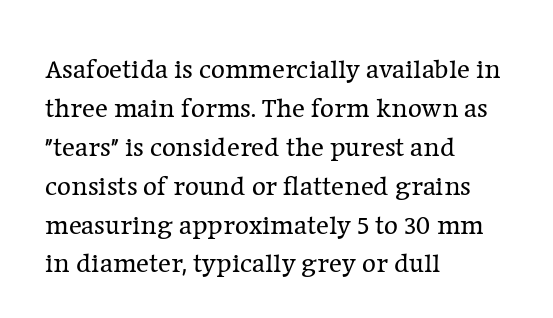
Nothing heavy about these letters — not bold at all. The block of text has a typical density, with ordinary space between rows. Posture: straight, roman, zero tilt. Quick note: underline off. The letterforms sit shoulder to shoulder at normal distance.
